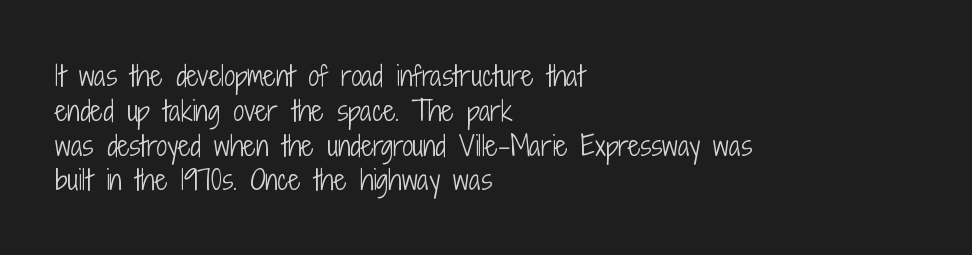
Q: Is the text bold? A: No.
Q: Is the text italic (slanted)? A: No, it is upright.
Q: Is the text underlined? A: No.
Q: How is the paragraph aligned? A: Left-aligned.
Q: Is the spacing between letters normal or unusually wide? A: Normal.
Q: Is the spacing between lines tight, normal or loose? A: Normal.
